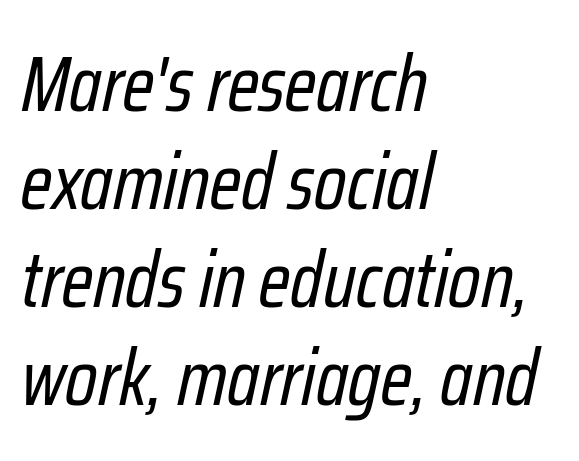
These lines stack with their left ends in a neat column. The letters advance in unequal steps, a hallmark of proportional type. Look at the tracking — it's just the regular setting, nothing added. Weight: not bold — regular or lighter.
